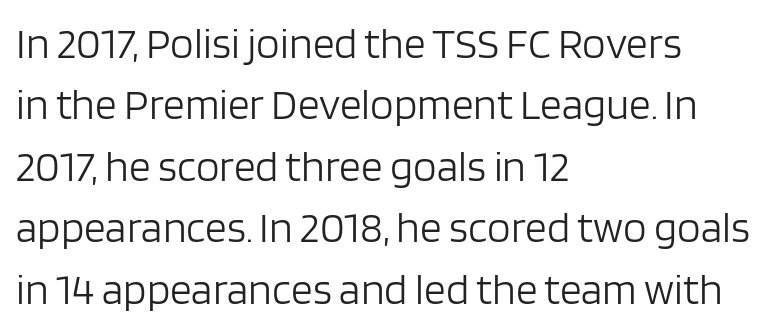
The image shows 43 px light sans-serif type, upright; set left-aligned, normal line spacing (1.43x), normal letter spacing, not underlined; low stroke contrast and a large x-height.
